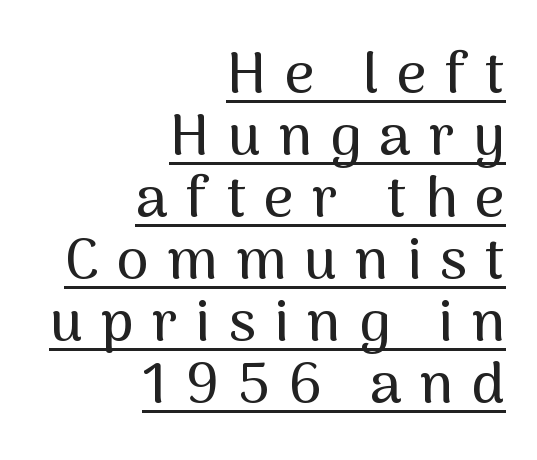
Rows of type sit shoulder to shoulder in the vertical direction. In terms of posture, this sample is upright. Someone cranked the tracking dial way up on this one. Compared with undecorated copy, this sample adds a rule below the words. Proportional: the letters do not fall into vertical columns.
